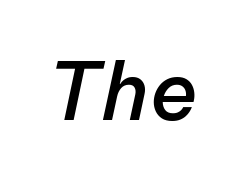
Q: Is the text bold? A: Semi-bold.
Q: Is the text italic (slanted)? A: Yes, it leans right by about 12 degrees.
Q: Is the text underlined? A: No.
Q: Is the spacing between letters normal or unusually wide? A: Normal.
Q: Width (condensed, normal, or wide)? A: Normal.
Q: Stroke contrast? A: Low.
Q: x-height? A: Medium.
Q: Monospaced? A: No.
